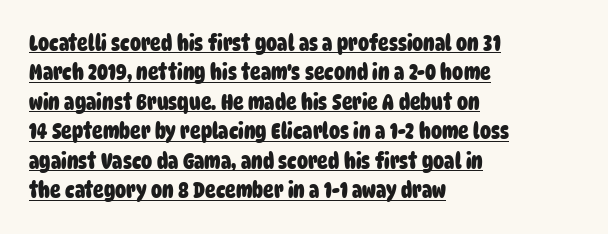
The image shows 22 px bold type; set left-aligned, normal line spacing (1.34x), normal letter spacing, underlined.
